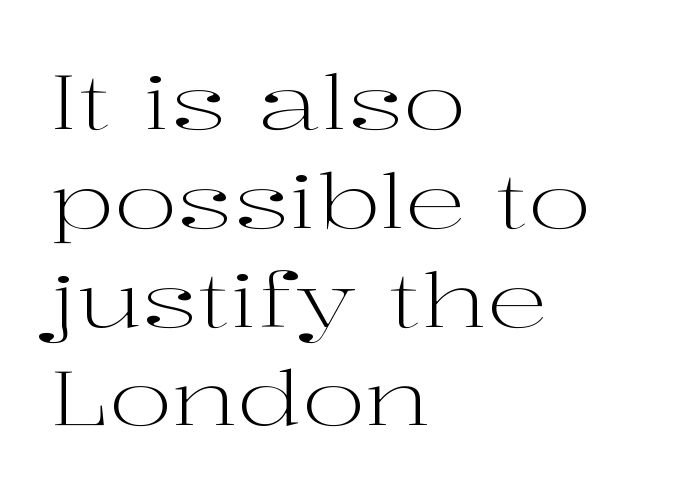
In terms of letterform style, serifs are clearly present. Rule under the text: the space is simply empty. Characters remain perfectly vertical along every line. The letterforms sit at book weight or below. Is this a fixed-width face? No — the glyphs have proportional, varying widths.
